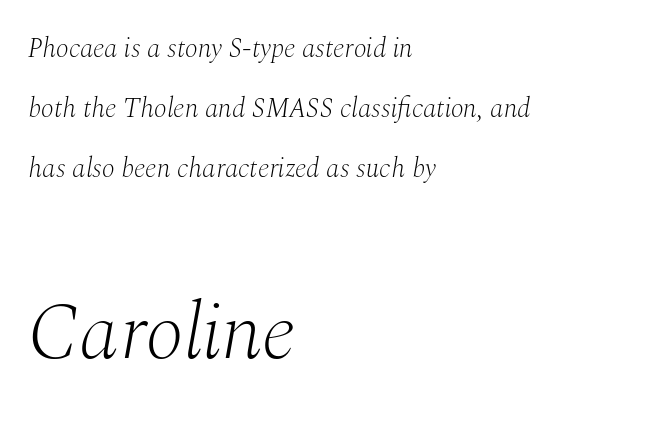
Q: Is the text bold? A: No.
Q: Is the text italic (slanted)? A: Yes, it leans right by about 10 degrees.
Q: Is the typeface a serif or a sans-serif typeface? A: Serif.
Q: Is the text underlined? A: No.
Q: How is the paragraph aligned? A: Left-aligned.
Q: Is the spacing between letters normal or unusually wide? A: Normal.
Q: Is the spacing between lines tight, normal or loose? A: Loose.
Q: Which block of text is set in a larger size, the first (top) or the second (bottom)? A: The second (bottom) one.
Q: Width (condensed, normal, or wide)? A: Normal.
Q: Stroke contrast? A: Medium.
Q: x-height? A: Medium.
Q: Monospaced? A: No.
